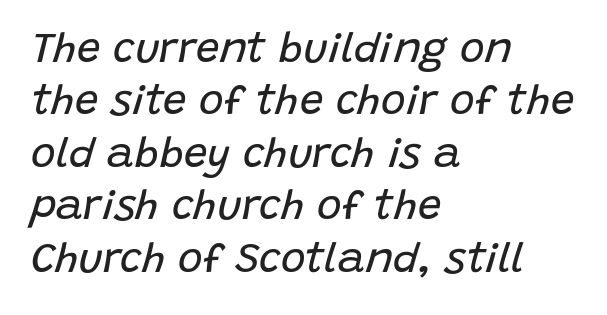
Varying glyph widths throughout — classic text-font behaviour. Standard letterfit; no display-style spreading of the glyphs. Stroke thickness stays within the range of a standard reading face or lighter. These lines stack with their left ends in a neat column.
